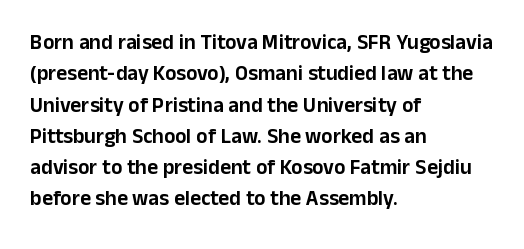
The compositor pushed each line to the left boundary. The designer left line spacing at the default. The rendering keeps characters at their native spacing. No italicization has been applied; the sample stays upright. Clear beneath every line of the passage.
